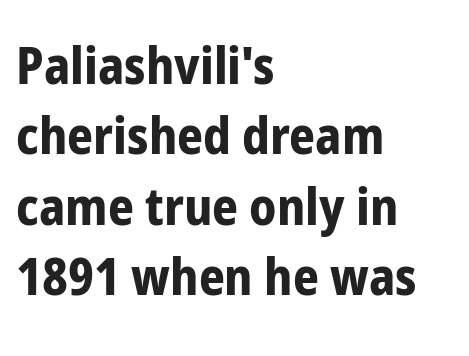
Q: Is the text bold? A: Yes.
Q: Is the text italic (slanted)? A: No, it is upright.
Q: Is the typeface a serif or a sans-serif typeface? A: Sans-serif.
Q: Is the text underlined? A: No.
Q: How is the paragraph aligned? A: Left-aligned.
Q: Is the spacing between letters normal or unusually wide? A: Normal.
Q: Is the spacing between lines tight, normal or loose? A: Normal.
Q: Width (condensed, normal, or wide)? A: Condensed.
Q: Stroke contrast? A: Low.
Q: x-height? A: Medium.
Q: Monospaced? A: No.
